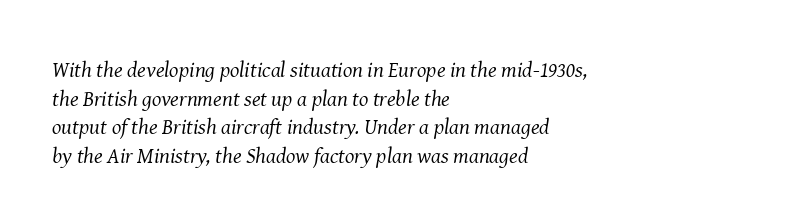
{"italic": "yes", "lean": "right", "slant_degrees": 8, "bold": "no", "underline": "no", "align": "left", "line_spacing": "normal", "line_spacing_ratio": 1.3, "letter_spacing": "normal", "letter_spacing_em": 0.0, "glyph_px": 22}
